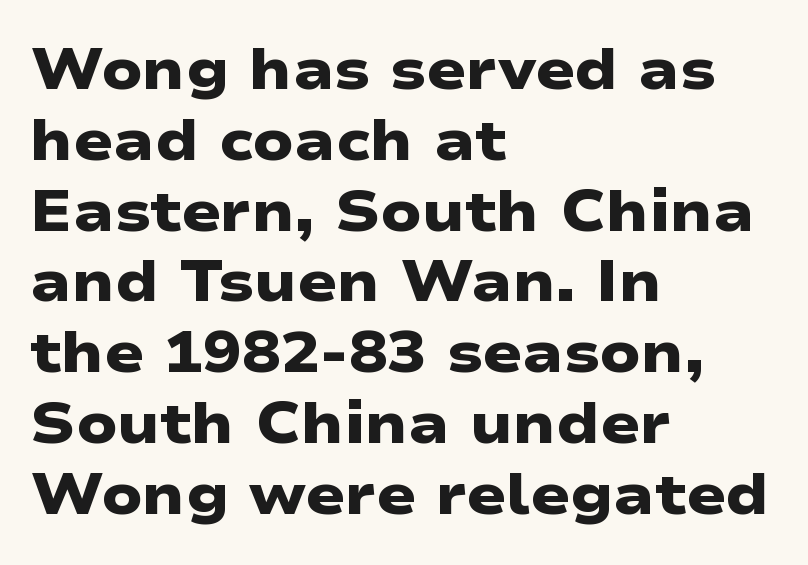
Lines of text with bare space underneath. Horizontally, the lines are justified to the leading edge only. Compared with an ordinary text face, these strokes are far heavier — a full bold. Is this a fixed-width face? No — the glyphs have proportional, varying widths. Stroke terminals: plain, sans-serif.
